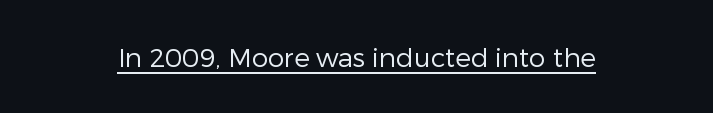
{"italic": "no", "bold": "no", "underline": "yes", "letter_spacing": "normal", "letter_spacing_em": 0.0, "glyph_px": 26}
